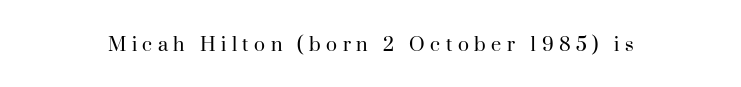
{"italic": "no", "bold": "no", "underline": "no", "align": "center", "letter_spacing": "wide", "letter_spacing_em": 0.24, "glyph_px": 23}
